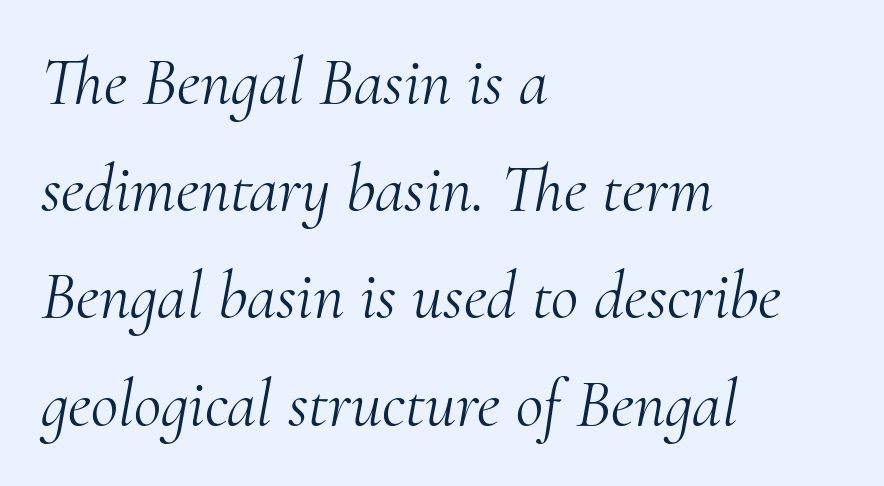
The image shows 67 px light serif type, italic (leaning right); set left-aligned, normal line spacing (1.6x), normal letter spacing, not underlined; medium stroke contrast and a small x-height.
